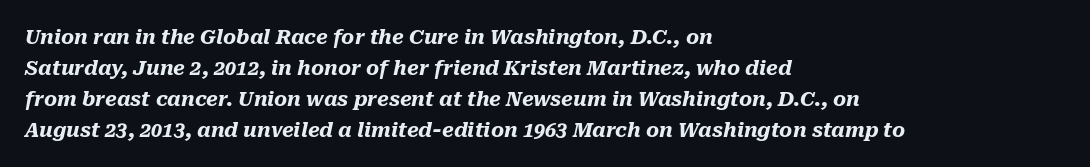
Every character sits at an angle, as italics do. Chunky letters — that's bold for sure. Only glyphs here, with clear space below each row. Look at the tracking — it's just the regular setting, nothing added. The typesetter chose a ragged-right arrangement here.
